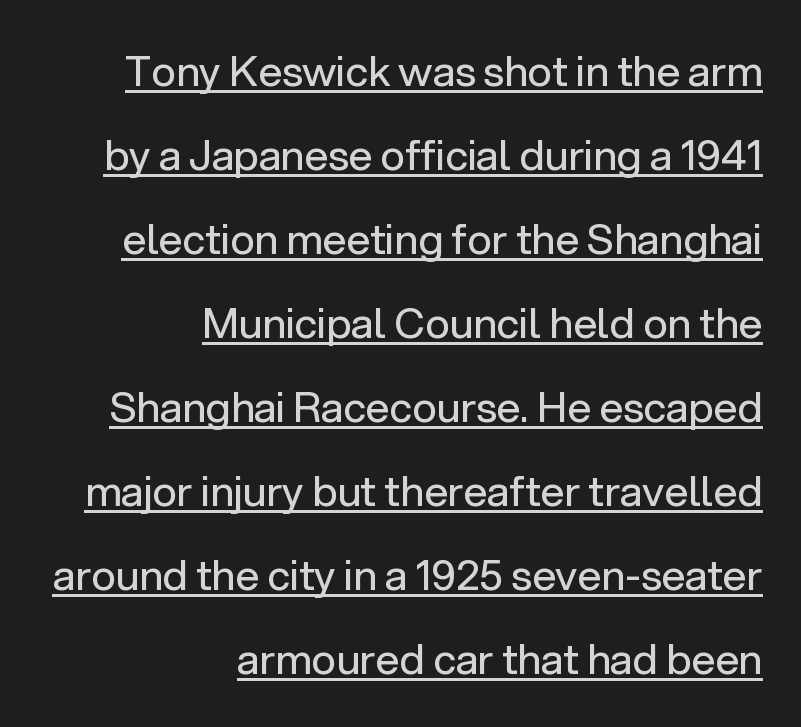
The image shows 42 px regular-weight sans-serif type, upright; set right-aligned, loose line spacing (2.0x), normal letter spacing, underlined; low stroke contrast and a medium x-height.
